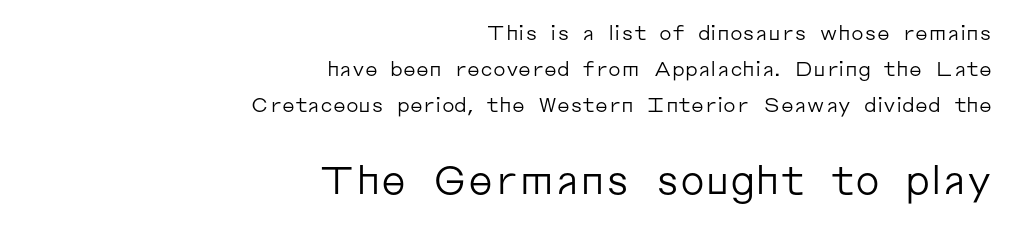
Spacing between characters is what you'd get straight out of the box. Look at the bottom of the vertical strokes: they stop flat, with no serifs. Spacing verdict: proportional, widths tailored to each character. Each row of text sits above clean, open space. Small over large — that's the arrangement of the two blocks here.
